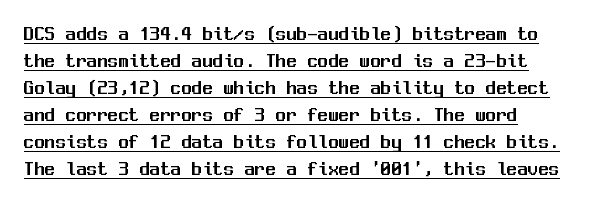
Q: Is the text italic (slanted)? A: No, it is upright.
Q: Is the text underlined? A: Yes.
Q: Is the spacing between letters normal or unusually wide? A: Normal.
Q: Is the spacing between lines tight, normal or loose? A: Normal.
